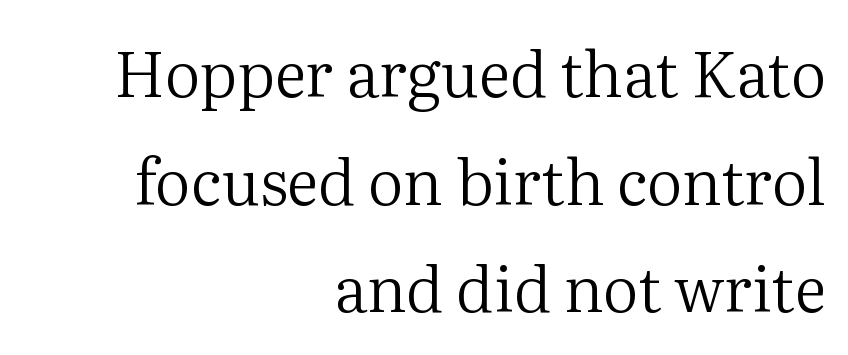
The image shows 63 px regular-weight serif type, upright; set right-aligned, line spacing 1.71x, normal letter spacing, not underlined; medium stroke contrast and a medium x-height.
